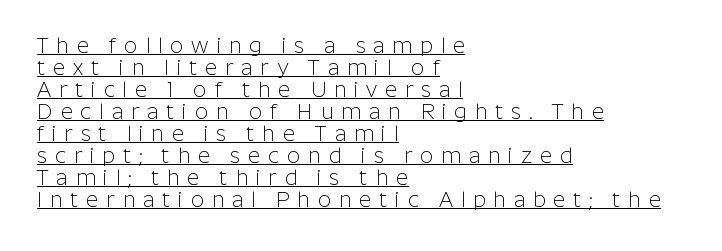
Q: Is the text bold? A: No.
Q: Is the text italic (slanted)? A: No, it is upright.
Q: Is the text underlined? A: Yes.
Q: How is the paragraph aligned? A: Left-aligned.
Q: Is the spacing between letters normal or unusually wide? A: Unusually wide.
Q: Is the spacing between lines tight, normal or loose? A: Tight.
